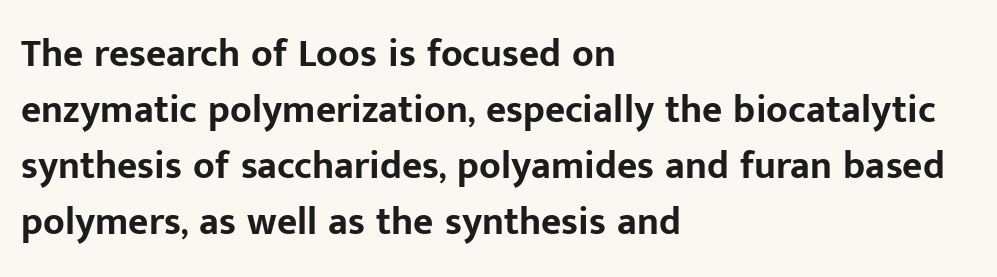
In terms of posture, this sample is upright. Interline gaps are of average width in this sample. This sample is left-justified, so line endings fall wherever the words run out. The passage shown has conventional tracking throughout.
